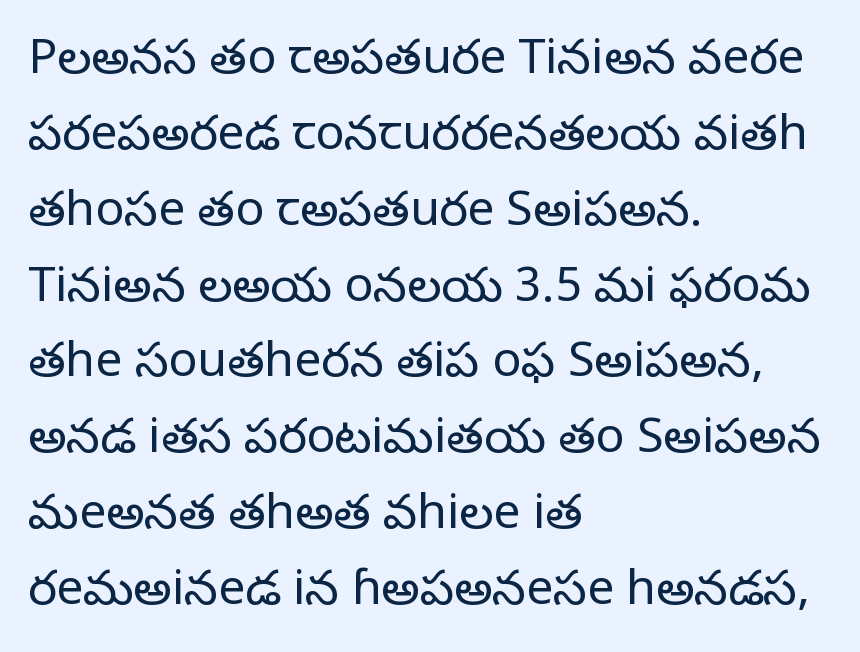
Nothing unusual about the tracking: characters are spaced as the font intends. Heaviness? Minimal to ordinary, like unemphasized prose. The rendering uses natural spacing where letterforms have individual widths. The lines in this sample share a left origin and differ only in where they stop. These lines were composed using upright roman letters.
